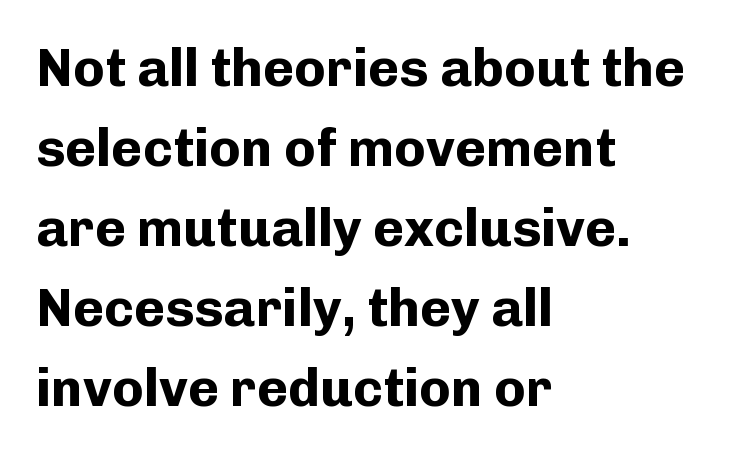
A typesetter would call this proportional, since set widths differ per character. This is heavy type, rendered in bold. These lines keep a tight, regular rhythm from letter to letter. The gap between lines stays unmarked. Reading down the column, the eye jumps a familiar distance to each next line.
